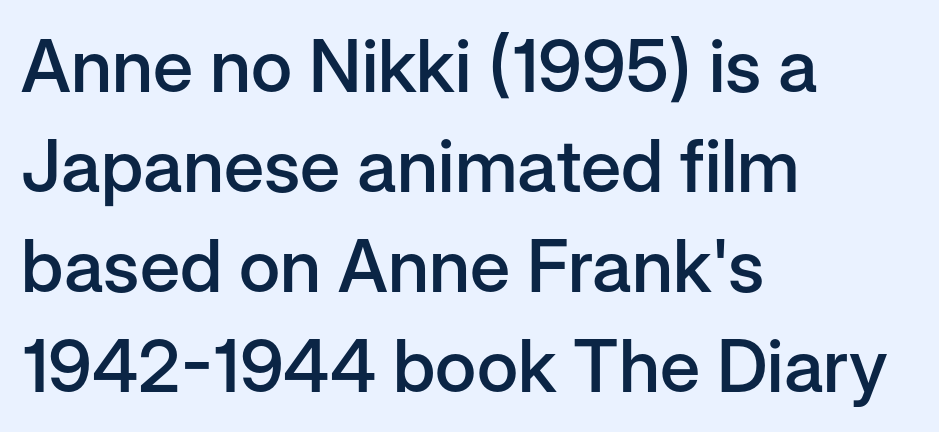
{"serif": "no", "italic": "no", "bold": "semi", "weight": "semibold", "width": "normal", "stroke_contrast": "low", "x_height": "medium", "monospaced": "no", "underline": "no", "align": "left", "line_spacing": "normal", "line_spacing_ratio": 1.37, "letter_spacing": "normal", "letter_spacing_em": 0.0, "glyph_px": 73}
